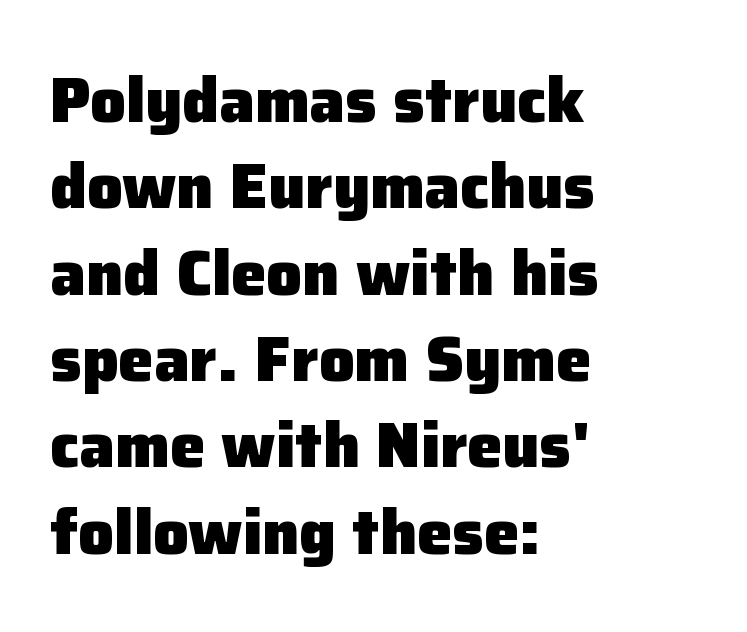
Q: Is the text bold? A: Yes.
Q: Is the text italic (slanted)? A: No, it is upright.
Q: Is the typeface a serif or a sans-serif typeface? A: Sans-serif.
Q: Is the text underlined? A: No.
Q: How is the paragraph aligned? A: Left-aligned.
Q: Is the spacing between letters normal or unusually wide? A: Normal.
Q: Is the spacing between lines tight, normal or loose? A: Normal.
Q: Width (condensed, normal, or wide)? A: Normal.
Q: Stroke contrast? A: Low.
Q: x-height? A: Medium.
Q: Monospaced? A: No.
